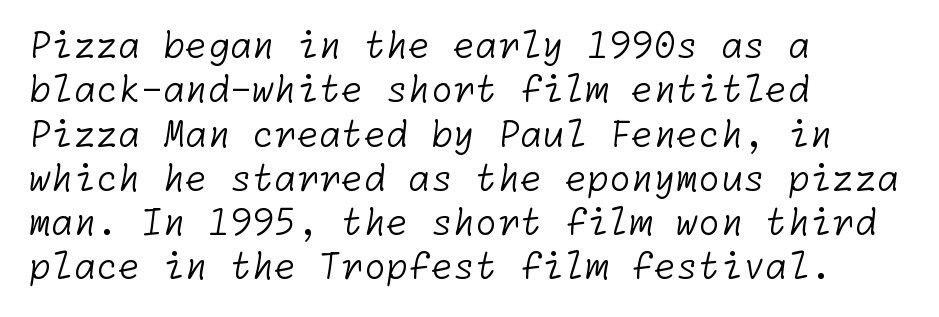
The image shows 36 px light sans-serif type; set left-aligned, line spacing 1.23x, normal letter spacing, not underlined; low stroke contrast and a medium x-height.
